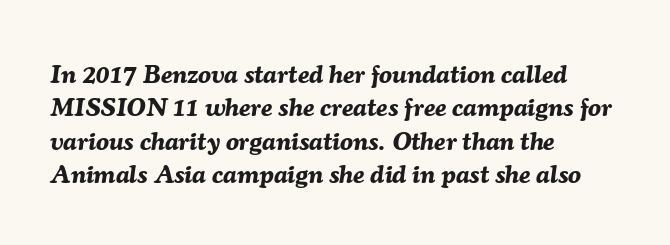
The image shows 26 px bold type, italic (leaning right); set left-aligned, normal line spacing (1.28x), normal letter spacing, not underlined.
